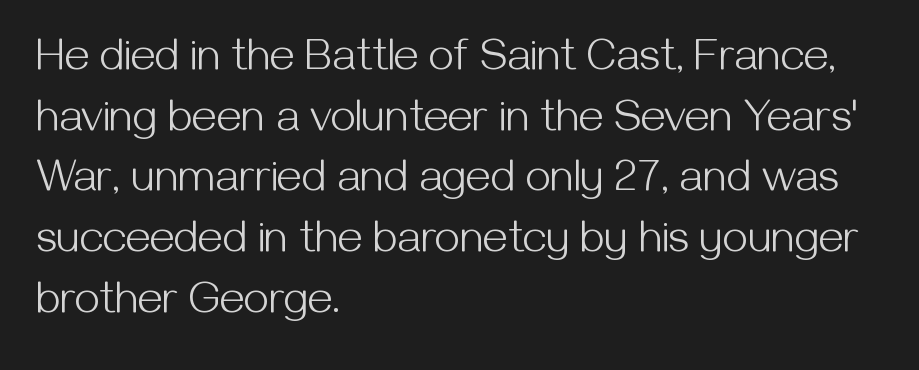
Does extra space separate the letters? No, they use regular spacing. A sans-serif font was chosen for this passage. The strip under each line holds only bare page. Stroke thickness stays within the range of a standard reading face or lighter.
